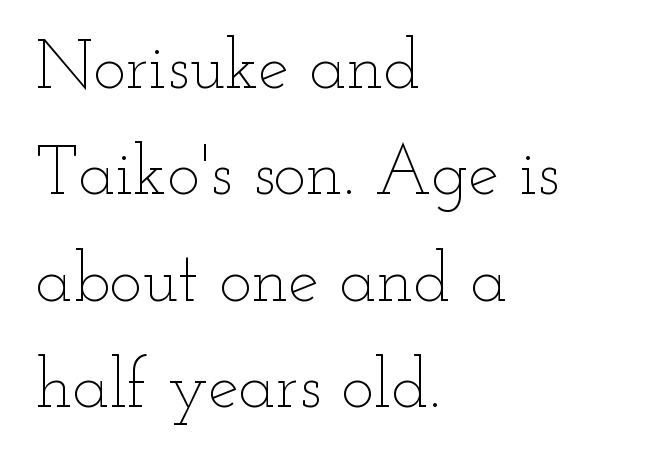
{"italic": "no", "bold": "no", "weight": "thin", "width": "wide", "stroke_contrast": "low", "x_height": "small", "monospaced": "no", "underline": "no", "align": "left", "line_spacing": "normal", "line_spacing_ratio": 1.54, "letter_spacing": "normal", "letter_spacing_em": 0.0, "glyph_px": 69}
